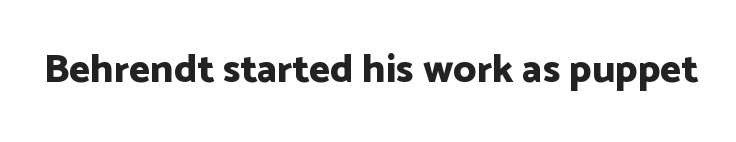
{"serif": "no", "italic": "no", "bold": "yes", "weight": "bold", "width": "normal", "stroke_contrast": "low", "x_height": "medium", "monospaced": "no", "underline": "no", "letter_spacing": "normal", "letter_spacing_em": 0.0, "glyph_px": 40}
